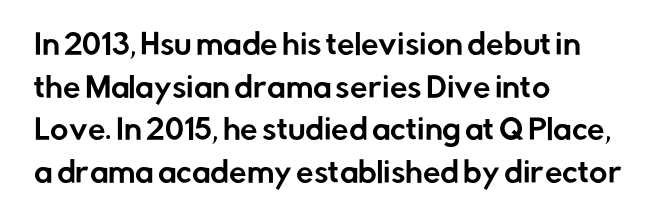
Think of a printed novel: that variable character pitch is what you see here. A typesetter would label this face a sans. The paragraph has a hard left edge and a soft right edge. The font's upright variant was chosen for this text. Inter-character spacing is left at the font's built-in metrics.
